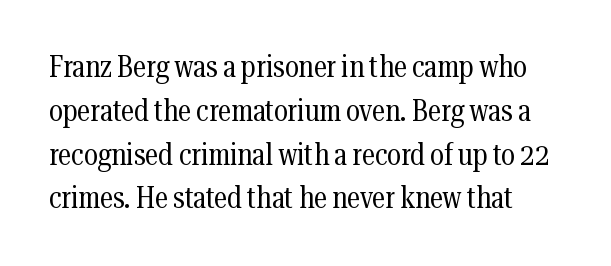
Is there any slant? The stems are plumb. Proportional: the letters do not fall into vertical columns. The space beneath each line is pristine and unruled. Yep, those are serifs on the letters.
